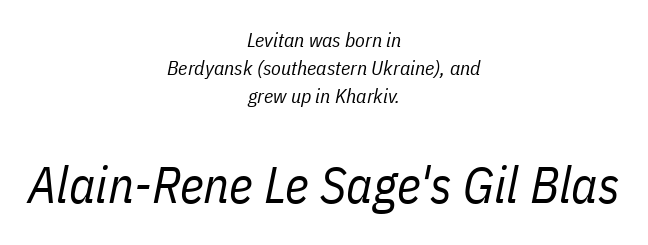
Leading: standard. The face looks like a standard text weight, possibly lighter. Think of a printed novel: that variable character pitch is what you see here. In terms of posture, this sample is oblique.
